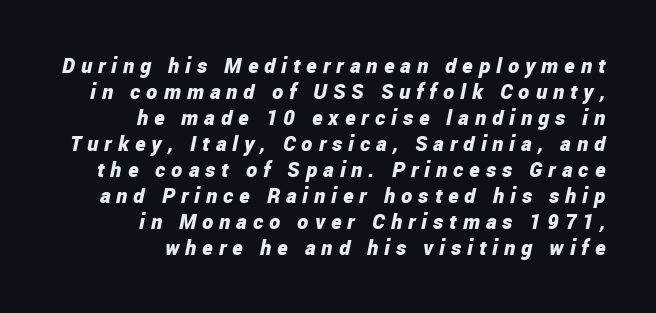
{"italic": "yes", "lean": "right", "slant_degrees": 12, "bold": "yes", "underline": "no", "align": "right", "line_spacing_ratio": 1.24, "letter_spacing": "wide", "letter_spacing_em": 0.29, "glyph_px": 21}
